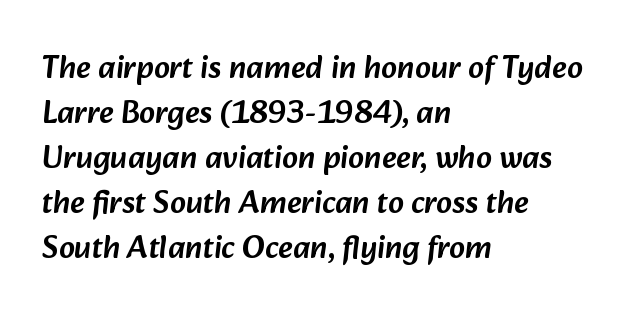
Students, observe: this is what conventionally led text looks like. The face used here is proportionally spaced, like ordinary book or web type. Glyph-to-glyph distance matches everyday printed text. These lines are set flush left with a ragged right edge. This sample uses a sans-serif face.
